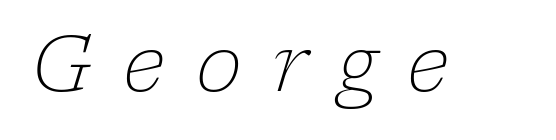
The image shows 79 px light serif type, italic (leaning right); set unusually wide letter spacing (+0.39 em), not underlined; low stroke contrast and a medium x-height.
